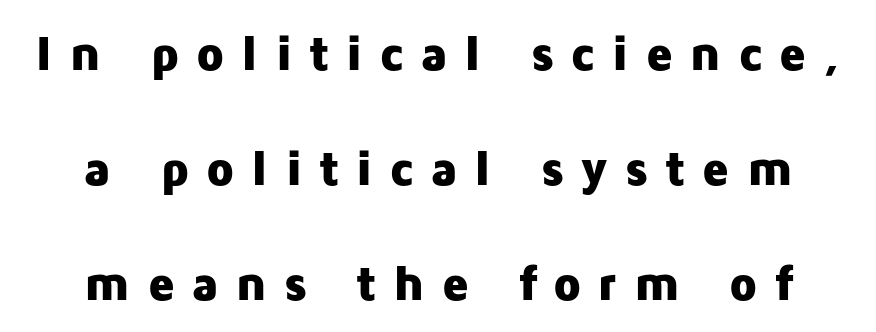
The image shows 50 px heavy sans-serif type, upright; set loose line spacing (2.3x), unusually wide letter spacing (+0.32 em), not underlined; low stroke contrast and a medium x-height.
